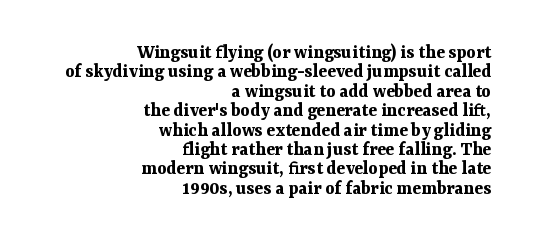
You can tell it's not italic because the verticals are truly vertical. Beneath every word, the page is bare. Look at the stroke-to-counter ratio: heavy, a bold. Nothing unusual about the tracking: characters are spaced as the font intends.
